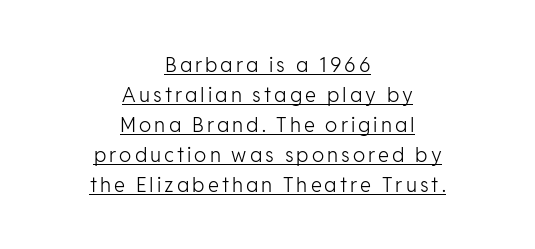
The image shows 20 px text type, upright; set centered, normal line spacing (1.5x), underlined.
